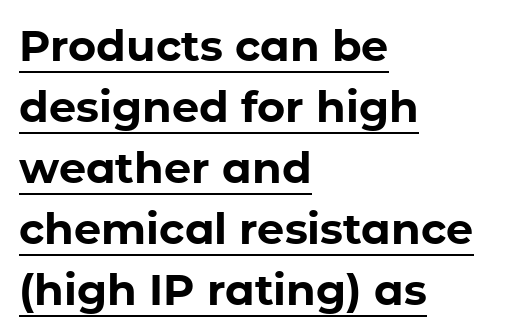
The image shows 43 px bold sans-serif type, upright; set left-aligned, normal line spacing (1.42x), normal letter spacing, underlined; low stroke contrast and a medium x-height.
